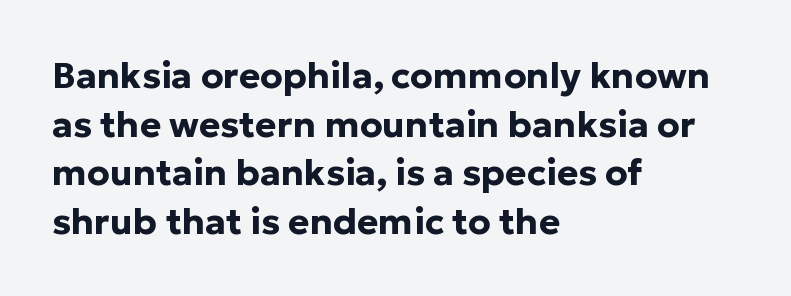
{"serif": "no", "italic": "no", "bold": "yes", "weight": "bold", "width": "normal", "stroke_contrast": "low", "x_height": "medium", "monospaced": "no", "underline": "no", "align": "left", "line_spacing": "normal", "line_spacing_ratio": 1.35, "letter_spacing": "normal", "letter_spacing_em": 0.0, "glyph_px": 36}
